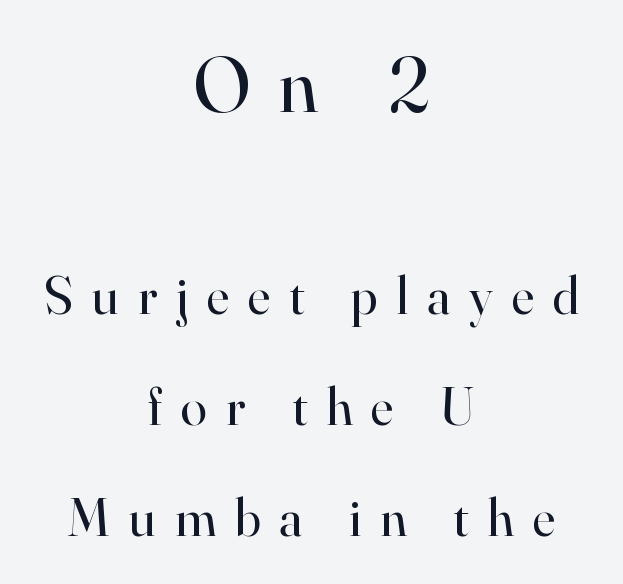
The image shows 79 px regular-weight serif type, upright; set centered, loose line spacing (2.09x), unusually wide letter spacing (+0.36 em), not underlined; the first (top) block is 1.49x larger; high stroke contrast and a small x-height.
